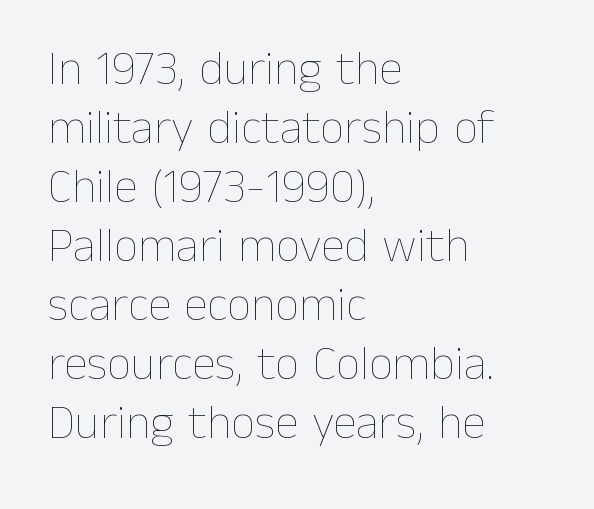
{"italic": "no", "bold": "no", "weight": "thin", "width": "normal", "stroke_contrast": "low", "x_height": "medium", "monospaced": "no", "underline": "no", "align": "left", "line_spacing_ratio": 1.23, "letter_spacing": "normal", "letter_spacing_em": 0.0, "glyph_px": 48}
